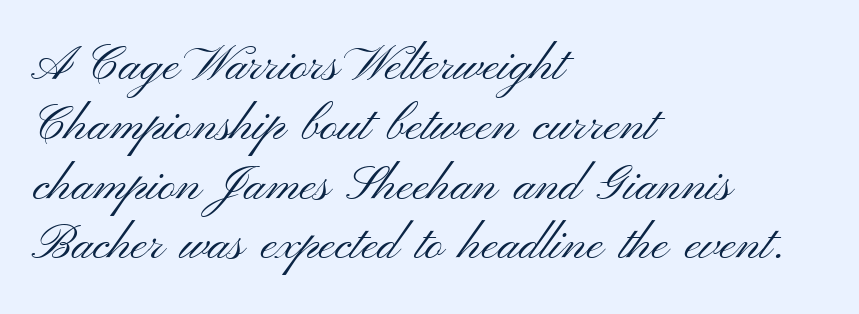
{"serif": "no", "bold": "no", "weight": "light", "width": "wide", "stroke_contrast": "medium", "x_height": "small", "monospaced": "no", "underline": "no", "align": "left", "line_spacing_ratio": 1.22, "letter_spacing": "normal", "letter_spacing_em": 0.0, "glyph_px": 49}
